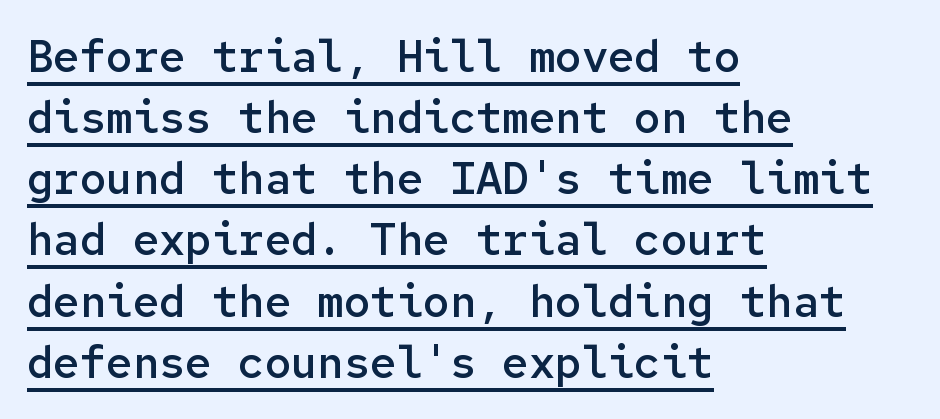
The image shows 44 px semibold sans-serif type, upright, monospaced; set left-aligned, normal line spacing (1.39x), normal letter spacing, underlined; low stroke contrast and a medium x-height.
